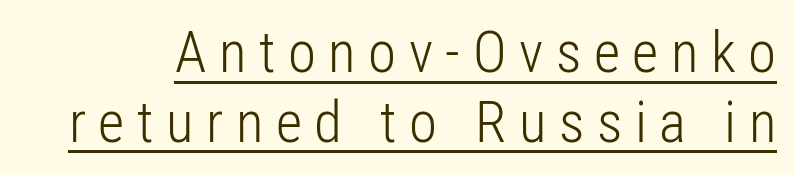
Weight: not bold — regular or lighter. Character widths vary here, with narrow letters taking less room than wide ones. You can tell from the bare stems that sans-serif type was used. The tracking reads as deliberately expanded to a designer's eye.
